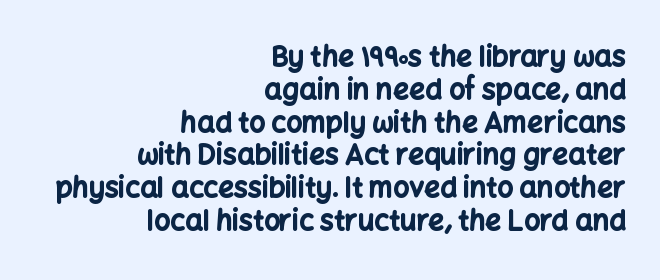
Q: Is the text bold? A: Yes.
Q: Is the text italic (slanted)? A: No, it is upright.
Q: Is the typeface a serif or a sans-serif typeface? A: Sans-serif.
Q: Is the text underlined? A: No.
Q: How is the paragraph aligned? A: Right-aligned.
Q: Is the spacing between letters normal or unusually wide? A: Normal.
Q: Width (condensed, normal, or wide)? A: Normal.
Q: Stroke contrast? A: Low.
Q: x-height? A: Medium.
Q: Monospaced? A: No.
